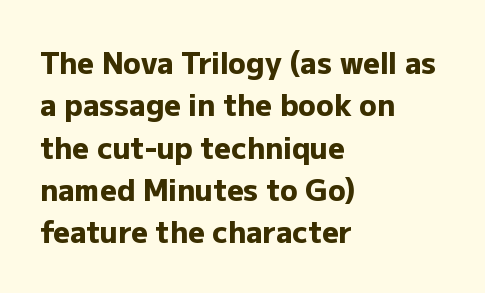
Q: Is the text bold? A: Yes.
Q: Is the text italic (slanted)? A: No, it is upright.
Q: Is the typeface a serif or a sans-serif typeface? A: Sans-serif.
Q: Is the text underlined? A: No.
Q: How is the paragraph aligned? A: Left-aligned.
Q: Is the spacing between letters normal or unusually wide? A: Normal.
Q: Is the spacing between lines tight, normal or loose? A: Normal.
Q: Width (condensed, normal, or wide)? A: Normal.
Q: Stroke contrast? A: Low.
Q: x-height? A: Medium.
Q: Monospaced? A: No.
